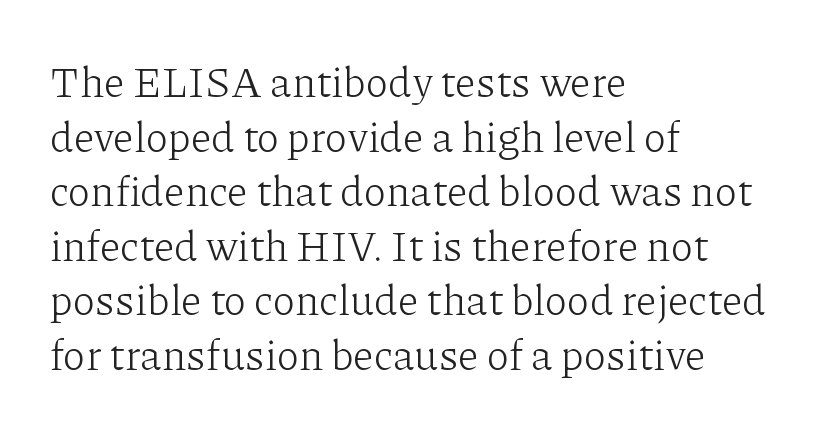
The image shows 42 px light serif type, upright; set left-aligned, normal line spacing (1.3x), normal letter spacing, not underlined; low stroke contrast and a medium x-height.
